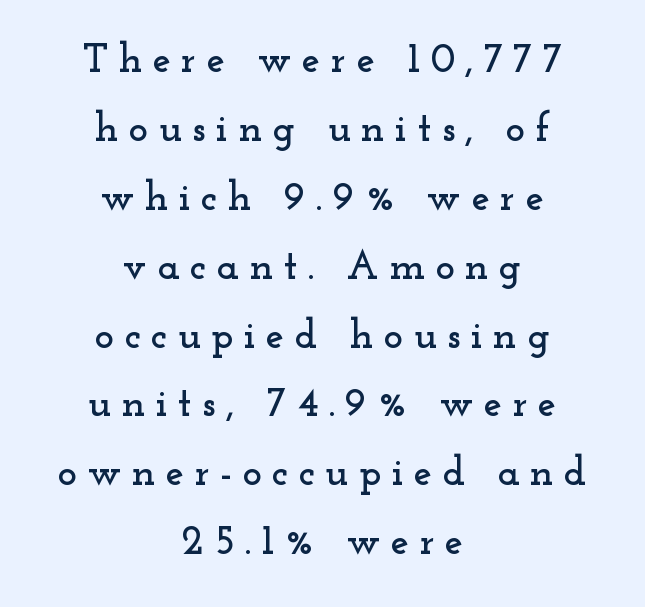
The image shows 41 px wide serif type, upright; set centered, normal line spacing (1.68x), unusually wide letter spacing (+0.25 em), not underlined; low stroke contrast and a small x-height.
